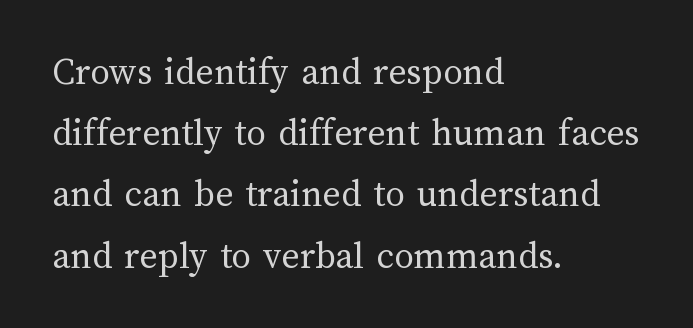
{"italic": "no", "bold": "no", "weight": "regular", "width": "normal", "stroke_contrast": "medium", "x_height": "medium", "monospaced": "no", "underline": "no", "align": "left", "line_spacing": "normal", "line_spacing_ratio": 1.57, "letter_spacing": "normal", "letter_spacing_em": 0.0, "glyph_px": 39}
